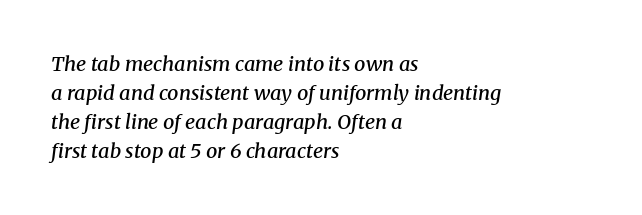
{"italic": "yes", "lean": "right", "slant_degrees": 8, "bold": "semi", "underline": "no", "align": "left", "line_spacing": "normal", "line_spacing_ratio": 1.45, "letter_spacing": "normal", "letter_spacing_em": 0.0, "glyph_px": 20}
